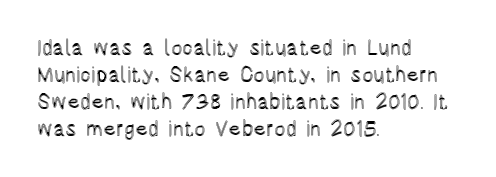
The image shows 21 px text type, upright; set left-aligned, normal line spacing (1.28x), normal letter spacing, not underlined.
